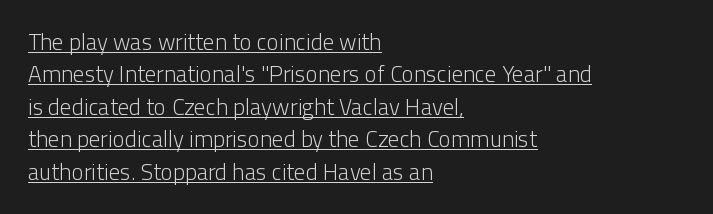
{"italic": "no", "bold": "no", "underline": "yes", "align": "left", "line_spacing": "normal", "line_spacing_ratio": 1.41, "letter_spacing": "normal", "letter_spacing_em": 0.0, "glyph_px": 23}
